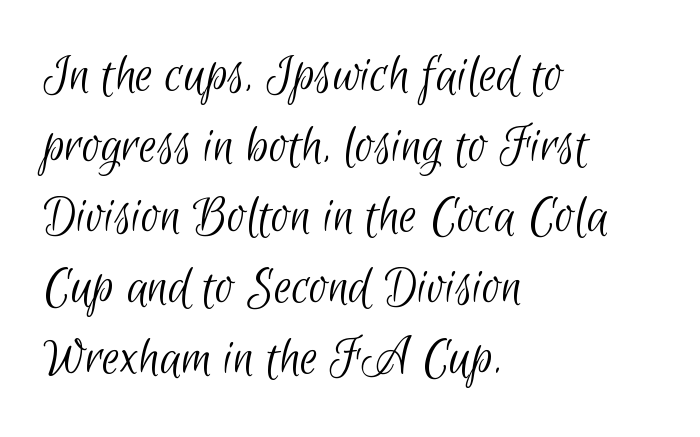
Q: Is the text bold? A: No.
Q: Is the typeface a serif or a sans-serif typeface? A: Sans-serif.
Q: Is the text underlined? A: No.
Q: How is the paragraph aligned? A: Left-aligned.
Q: Is the spacing between letters normal or unusually wide? A: Normal.
Q: Width (condensed, normal, or wide)? A: Condensed.
Q: Stroke contrast? A: Low.
Q: x-height? A: Small.
Q: Monospaced? A: No.
